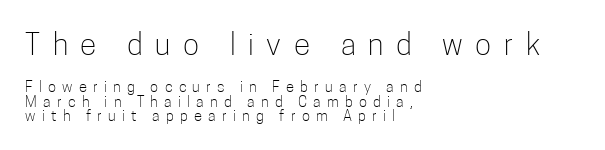
Tall strokes in this sample are plumb rather than angled. Regarding leading, the lines here are crowded together. Note the varied advance widths — an 'i' is clearly narrower than an 'm'. The gaps between neighbouring characters are conspicuously large. The lines are quadded left.
